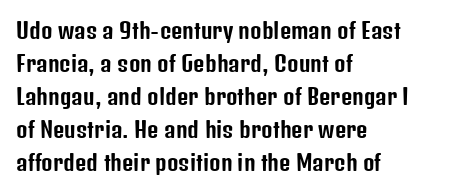
{"italic": "no", "underline": "no", "align": "left", "line_spacing": "normal", "line_spacing_ratio": 1.5, "letter_spacing": "normal", "letter_spacing_em": 0.0, "glyph_px": 22}
